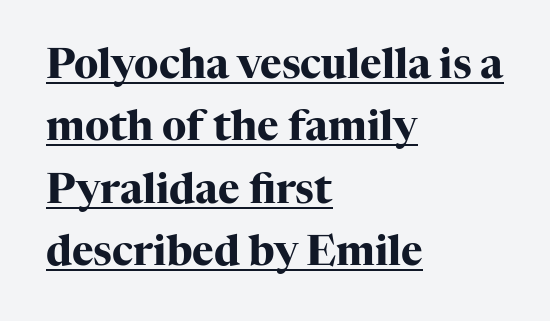
Q: Is the text bold? A: Yes.
Q: Is the text italic (slanted)? A: No, it is upright.
Q: Is the typeface a serif or a sans-serif typeface? A: Serif.
Q: Is the text underlined? A: Yes.
Q: How is the paragraph aligned? A: Left-aligned.
Q: Is the spacing between letters normal or unusually wide? A: Normal.
Q: Is the spacing between lines tight, normal or loose? A: Normal.
Q: Width (condensed, normal, or wide)? A: Normal.
Q: Stroke contrast? A: High.
Q: x-height? A: Medium.
Q: Monospaced? A: No.
